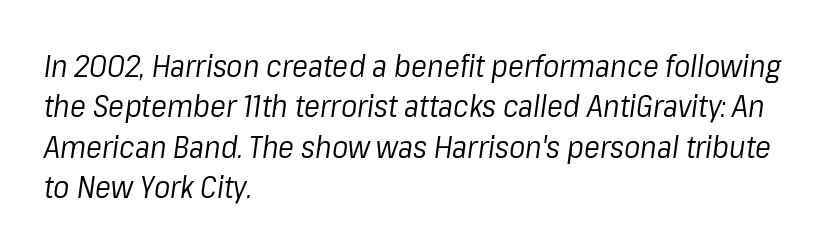
{"italic": "yes", "lean": "right", "slant_degrees": 8, "bold": "no", "weight": "regular", "width": "normal", "stroke_contrast": "low", "x_height": "medium", "monospaced": "no", "underline": "no", "align": "left", "line_spacing": "normal", "line_spacing_ratio": 1.35, "letter_spacing": "normal", "letter_spacing_em": 0.0, "glyph_px": 30}
